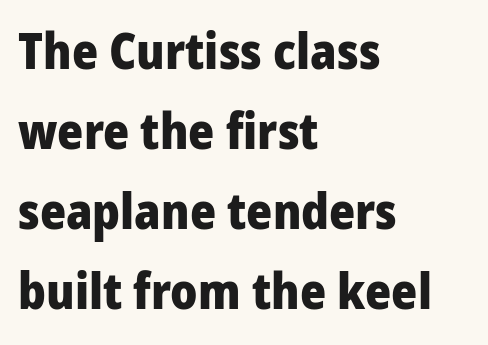
{"serif": "no", "italic": "no", "bold": "yes", "weight": "heavy", "width": "condensed", "stroke_contrast": "low", "x_height": "large", "monospaced": "no", "underline": "no", "align": "left", "line_spacing": "normal", "line_spacing_ratio": 1.6, "letter_spacing": "normal", "letter_spacing_em": 0.0, "glyph_px": 50}
